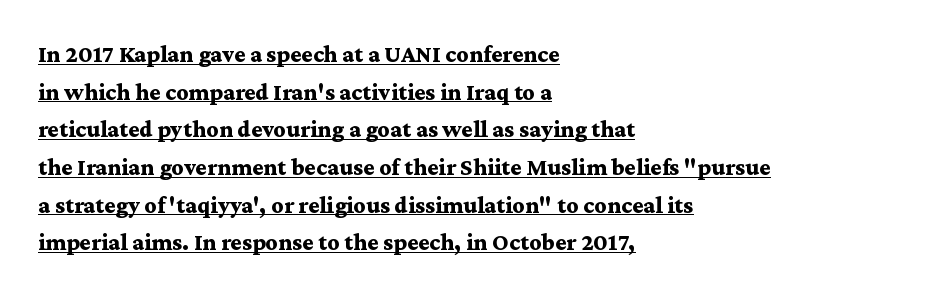
The image shows 24 px bold type, upright; set left-aligned, normal line spacing (1.57x), normal letter spacing, underlined.
